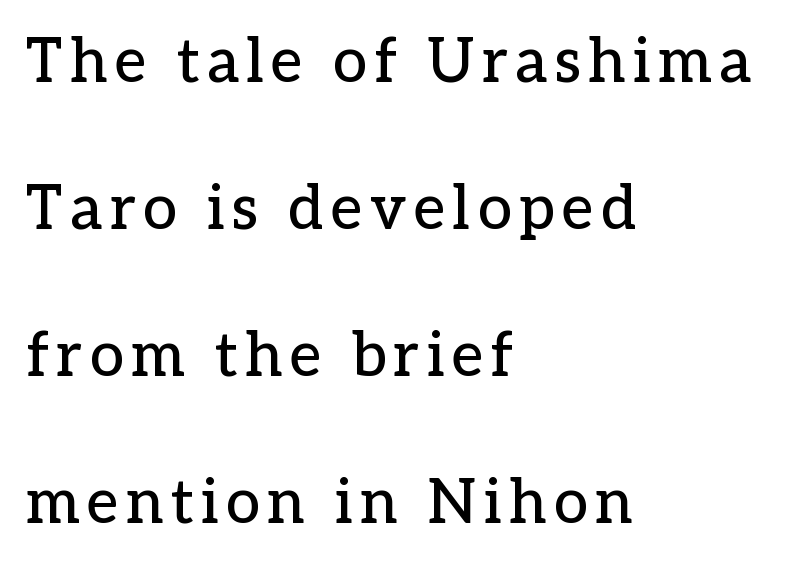
{"serif": "yes", "italic": "no", "width": "normal", "stroke_contrast": "low", "x_height": "medium", "monospaced": "no", "underline": "no", "align": "left", "line_spacing": "loose", "line_spacing_ratio": 2.41, "glyph_px": 61}
